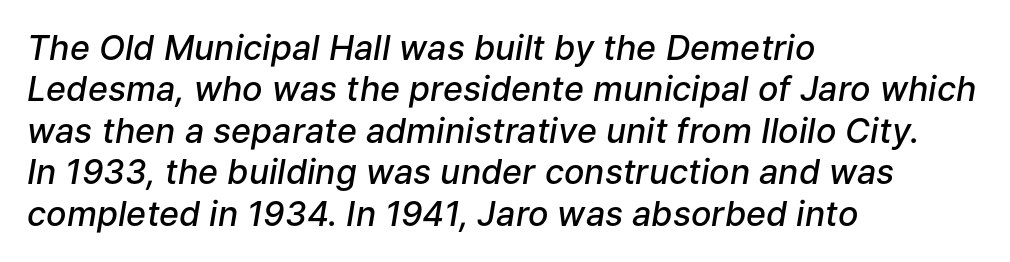
This sample is left-justified, so line endings fall wherever the words run out. Strokes here are thickened, but only to semibold level. Descender tails drop into unmarked territory. Characters follow at the spacing the type designer built in. Spacing verdict: proportional, widths tailored to each character.
